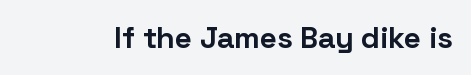
Q: Is the text bold? A: Yes.
Q: Is the text italic (slanted)? A: No, it is upright.
Q: Is the typeface a serif or a sans-serif typeface? A: Sans-serif.
Q: Is the text underlined? A: No.
Q: Is the spacing between letters normal or unusually wide? A: Normal.
Q: Width (condensed, normal, or wide)? A: Normal.
Q: Stroke contrast? A: Low.
Q: x-height? A: Medium.
Q: Monospaced? A: No.
